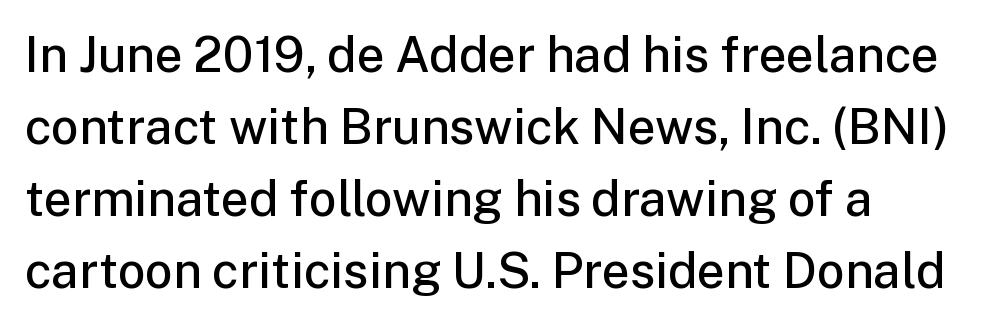
Decoration check: the copy has no underline. The lettering holds an erect, upright posture throughout. Weight: semibold (demi). The rendering uses natural spacing where letterforms have individual widths. The letterforms sit shoulder to shoulder at normal distance. The rendering uses a moderate line-height, typical for paragraphs.
